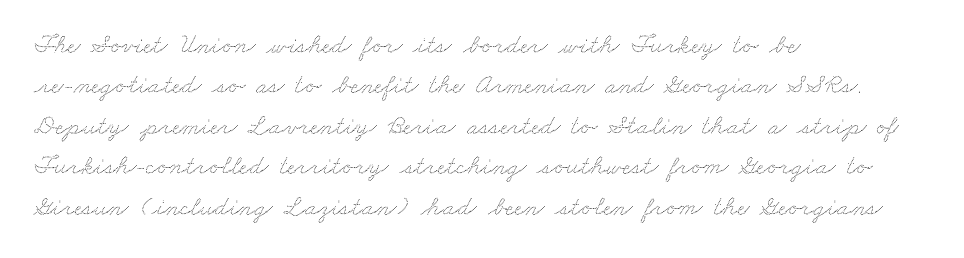
This rendering features lettering with no underline. Successive baselines arrive at the customary interval. Leftover space on each line is placed entirely after the last word. The passage shown has conventional tracking throughout.
